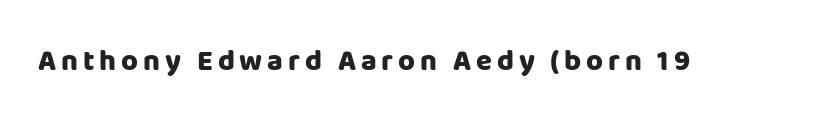
{"serif": "no", "italic": "no", "bold": "yes", "weight": "heavy", "width": "normal", "stroke_contrast": "low", "x_height": "large", "monospaced": "no", "underline": "no", "glyph_px": 29}
